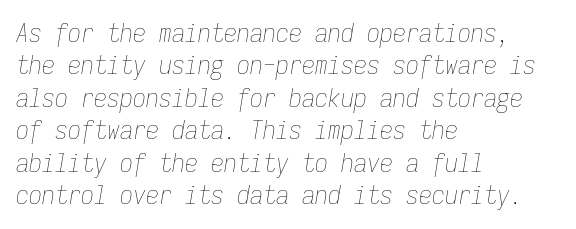
The compositor pushed each line to the left boundary. An italicized treatment has been applied to the whole sample. Is the stroke heavy? The answer is a plain regular-or-lighter. Quick note: underline off. This block has exactly the height ordinary leading produces.
